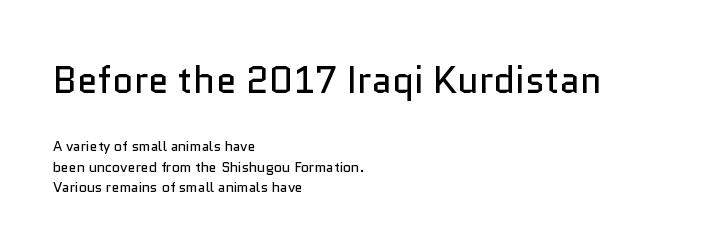
Q: Is the text bold? A: No.
Q: Is the text italic (slanted)? A: No, it is upright.
Q: Is the typeface a serif or a sans-serif typeface? A: Sans-serif.
Q: Is the text underlined? A: No.
Q: How is the paragraph aligned? A: Left-aligned.
Q: Is the spacing between letters normal or unusually wide? A: Normal.
Q: Is the spacing between lines tight, normal or loose? A: Normal.
Q: Which block of text is set in a larger size, the first (top) or the second (bottom)? A: The first (top) one.
Q: Width (condensed, normal, or wide)? A: Normal.
Q: Stroke contrast? A: Low.
Q: x-height? A: Medium.
Q: Monospaced? A: No.
